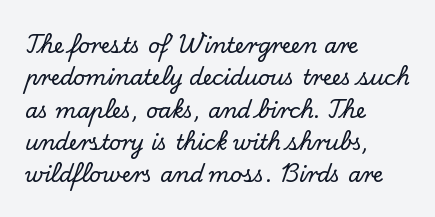
{"underline": "no", "align": "left", "line_spacing": "normal", "line_spacing_ratio": 1.54, "letter_spacing": "normal", "letter_spacing_em": 0.0, "glyph_px": 21}
